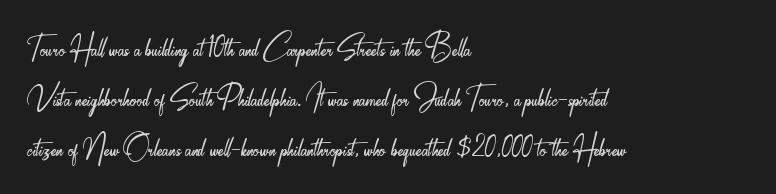
The image shows 39 px light, condensed sans-serif type; set left-aligned, normal line spacing (1.28x), normal letter spacing, not underlined; low stroke contrast and a small x-height.
